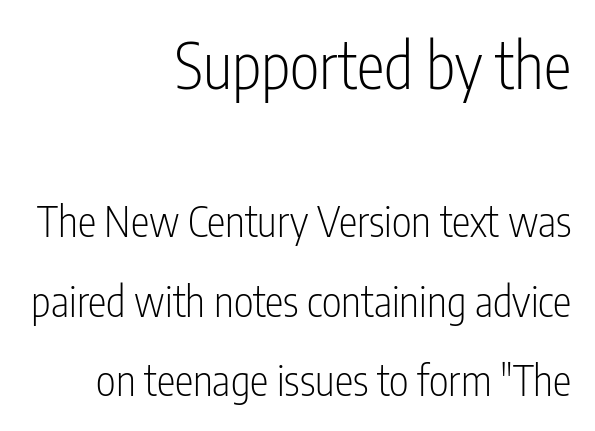
Q: Is the text bold? A: No.
Q: Is the text italic (slanted)? A: No, it is upright.
Q: Is the typeface a serif or a sans-serif typeface? A: Sans-serif.
Q: Is the text underlined? A: No.
Q: How is the paragraph aligned? A: Right-aligned.
Q: Is the spacing between letters normal or unusually wide? A: Normal.
Q: Which block of text is set in a larger size, the first (top) or the second (bottom)? A: The first (top) one.
Q: Width (condensed, normal, or wide)? A: Condensed.
Q: Stroke contrast? A: Low.
Q: x-height? A: Medium.
Q: Monospaced? A: No.
